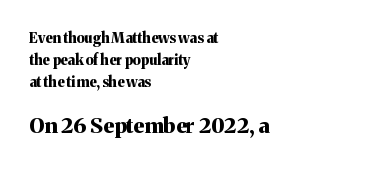
The image shows 21 px bold type, upright; set left-aligned, normal line spacing (1.58x), normal letter spacing, not underlined; the second (bottom) block is 1.5x larger.
